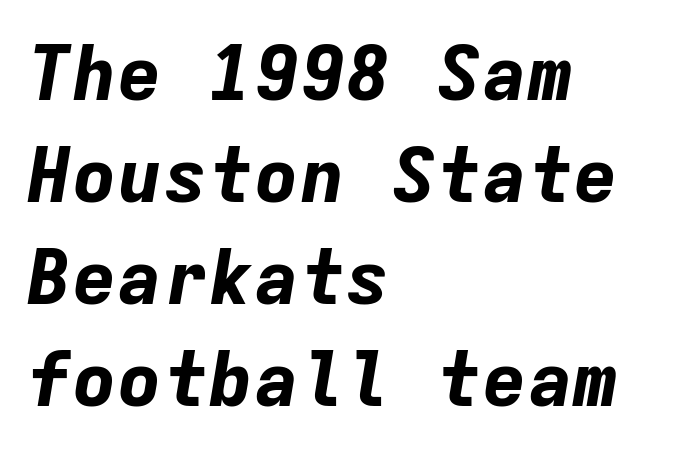
Each letter, wide or thin by design, is forced into the same width here. Observe the ordinary spacing: letters are neighbours, not strangers. The area under the type is left untouched. Style check: oblique. Each new line begins a customary step beneath the previous one. Each glyph is drawn with heavy, bold strokes.
